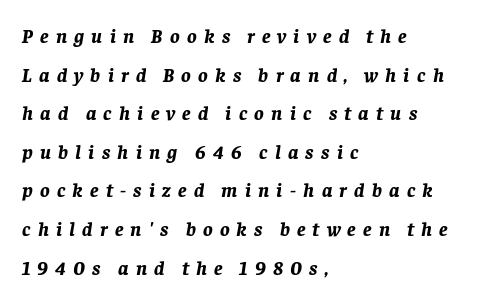
A dark, heavy texture on the line: the type is bold. Check the space under the baseline: it is left empty. This rendering uses left alignment, leaving the right contour irregular. This block would shrink considerably if given ordinary leading; it's expanded now.
